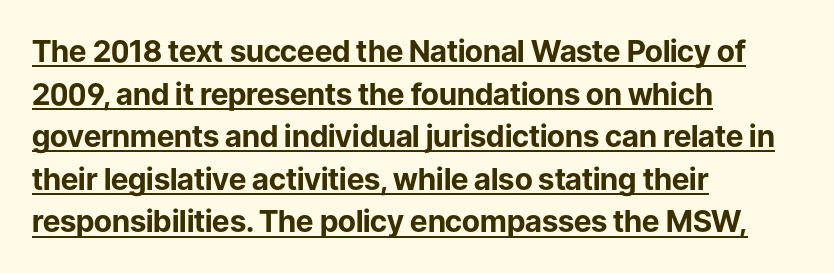
Posture: straight, roman, zero tilt. Somebody hit Ctrl+U on this one — the words are underlined. Stroke terminals: plain, sans-serif. Typeset ragged right — the left edge is the straight one.
